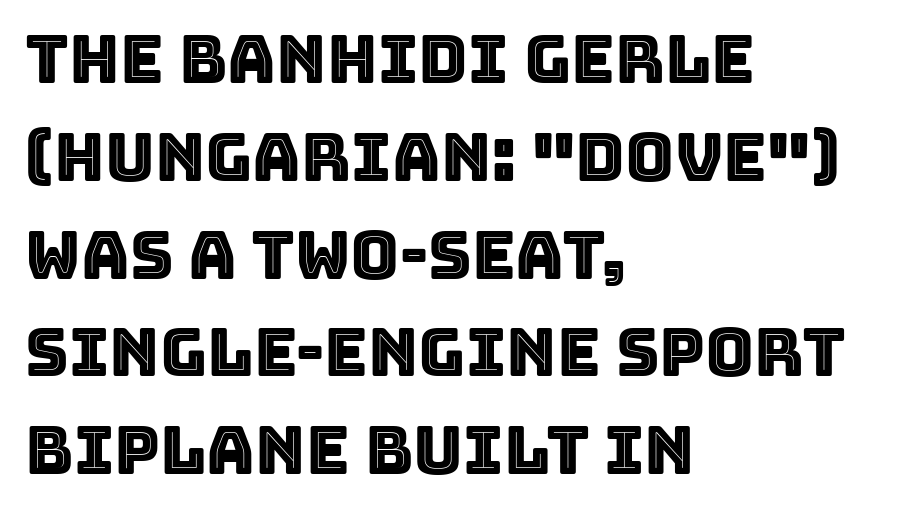
The rendering uses natural spacing where letterforms have individual widths. The rag falls on the right side of this text block. The letters sit at their default tracking, neither squeezed nor spread. The lettering stays uniformly vertical, giving the passage a roman look. This block has exactly the height ordinary leading produces.
